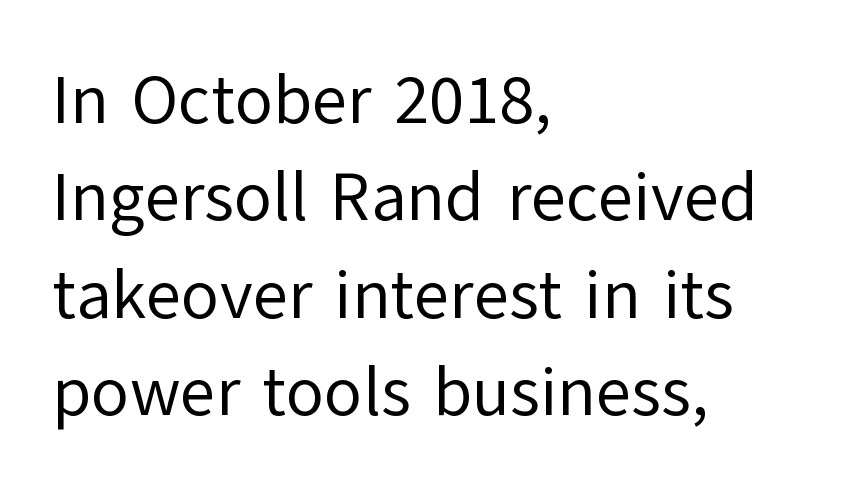
The image shows 69 px regular-weight sans-serif type, upright; set left-aligned, normal line spacing (1.41x), normal letter spacing, not underlined; low stroke contrast and a medium x-height.
